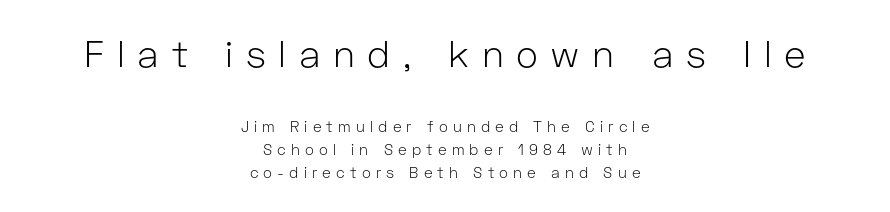
{"serif": "no", "italic": "no", "bold": "no", "weight": "light", "width": "normal", "stroke_contrast": "low", "x_height": "medium", "monospaced": "no", "underline": "no", "align": "center", "line_spacing": "normal", "line_spacing_ratio": 1.54, "letter_spacing": "wide", "letter_spacing_em": 0.34, "larger_block": "first", "size_ratio": 2.47, "glyph_px": 37}
